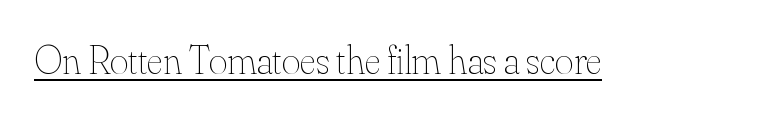
{"italic": "no", "bold": "no", "weight": "thin", "width": "normal", "stroke_contrast": "medium", "x_height": "small", "monospaced": "no", "underline": "yes", "letter_spacing": "normal", "letter_spacing_em": 0.0, "glyph_px": 40}
